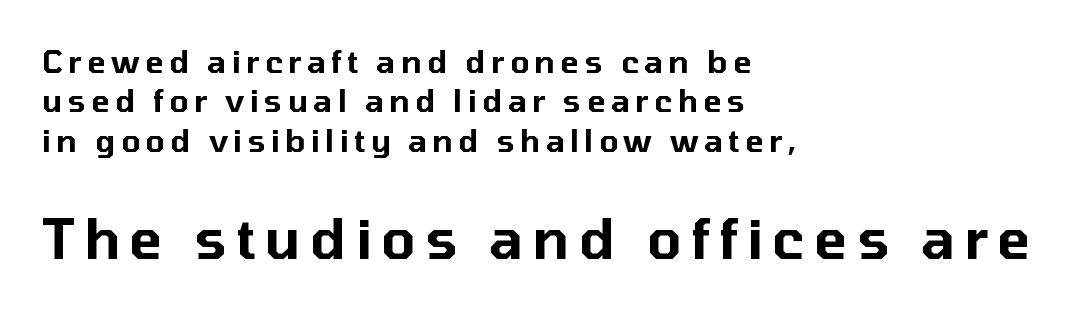
{"serif": "no", "italic": "no", "width": "normal", "stroke_contrast": "low", "x_height": "medium", "monospaced": "no", "underline": "no", "align": "left", "line_spacing": "normal", "line_spacing_ratio": 1.27, "larger_block": "second", "size_ratio": 1.77, "glyph_px": 55}
